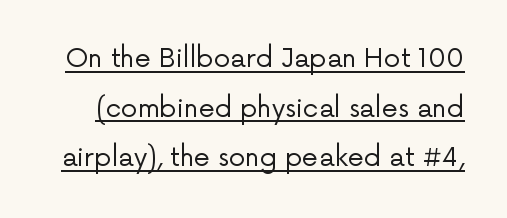
The image shows 26 px text type, upright; set loose line spacing (1.91x), normal letter spacing, underlined.
